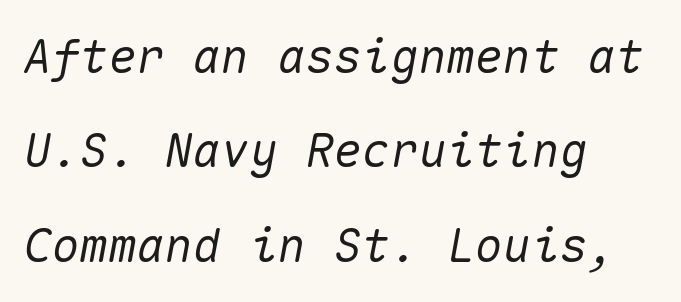
The image shows 47 px text type, italic (leaning right), monospaced; set left-aligned, loose line spacing (2.01x), normal letter spacing, not underlined; medium stroke contrast and a medium x-height.
